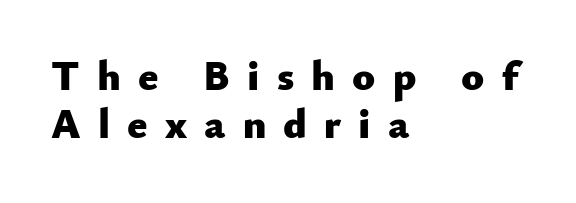
Q: Is the text bold? A: Yes.
Q: Is the text italic (slanted)? A: No, it is upright.
Q: Is the typeface a serif or a sans-serif typeface? A: Sans-serif.
Q: Is the text underlined? A: No.
Q: How is the paragraph aligned? A: Left-aligned.
Q: Is the spacing between letters normal or unusually wide? A: Unusually wide.
Q: Is the spacing between lines tight, normal or loose? A: Tight.
Q: Width (condensed, normal, or wide)? A: Normal.
Q: Stroke contrast? A: Low.
Q: x-height? A: Small.
Q: Monospaced? A: No.
